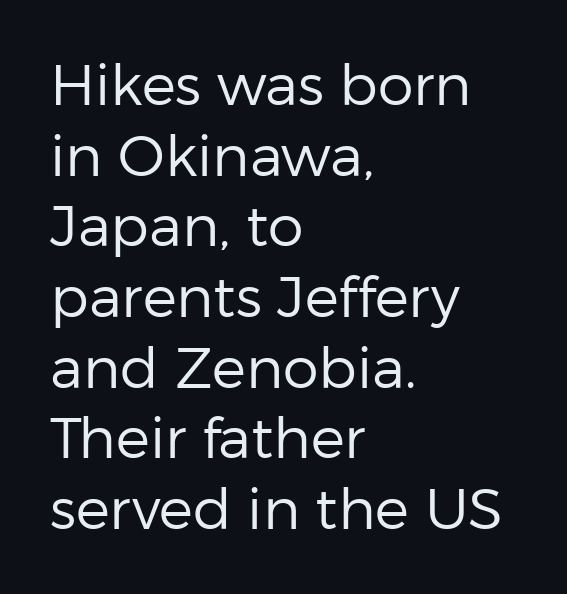
The image shows 57 px regular-weight sans-serif type, upright; set left-aligned, line spacing 1.24x, normal letter spacing, not underlined; low stroke contrast and a medium x-height.
